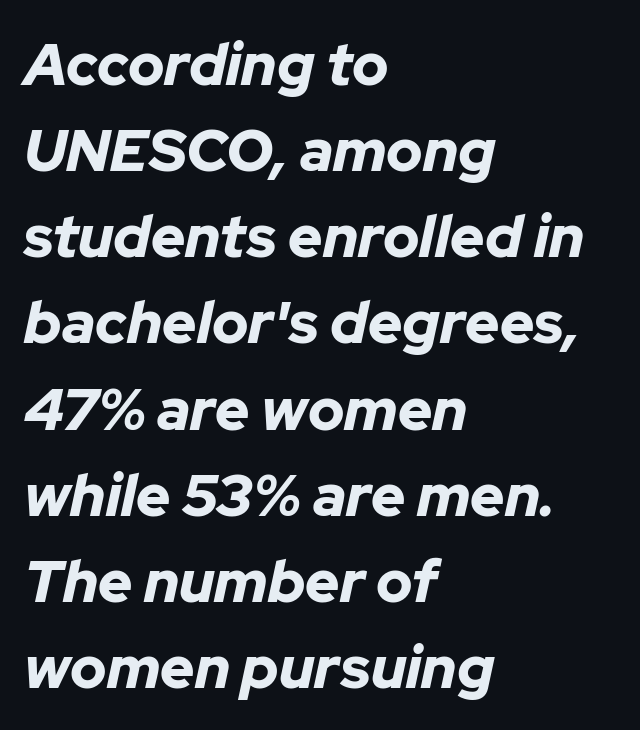
Q: Is the text bold? A: Yes.
Q: Is the text italic (slanted)? A: Yes, it leans right by about 12 degrees.
Q: Is the text underlined? A: No.
Q: How is the paragraph aligned? A: Left-aligned.
Q: Is the spacing between letters normal or unusually wide? A: Normal.
Q: Is the spacing between lines tight, normal or loose? A: Normal.
Q: Width (condensed, normal, or wide)? A: Normal.
Q: Stroke contrast? A: Low.
Q: x-height? A: Medium.
Q: Monospaced? A: No.
